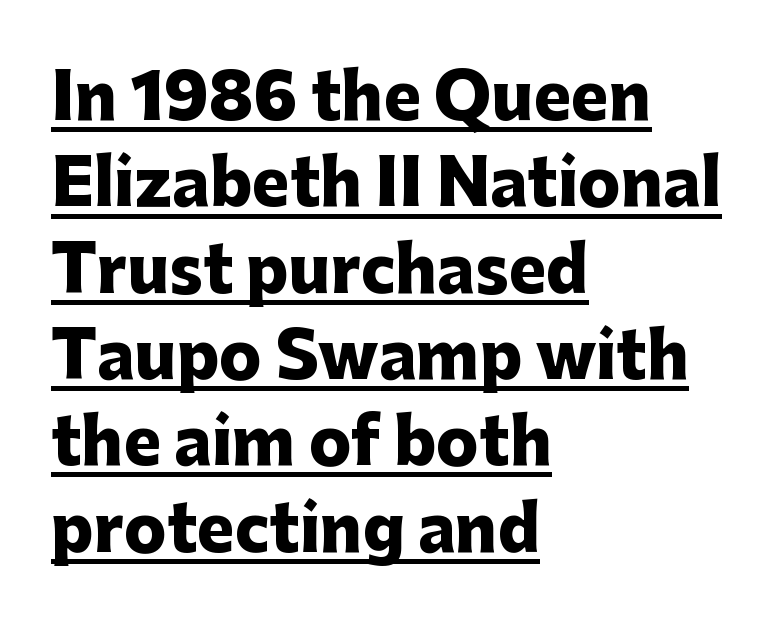
Baseline-to-baseline distance is the conventional proportion of letter height. Examine the stroke ends and you'll find no serifs. This sample uses plain, unmodified letter spacing. It's the straight-up-and-down kind of type. The typesetter has applied underlining to the passage shown. Look at the stroke-to-counter ratio: heavy, a bold.
